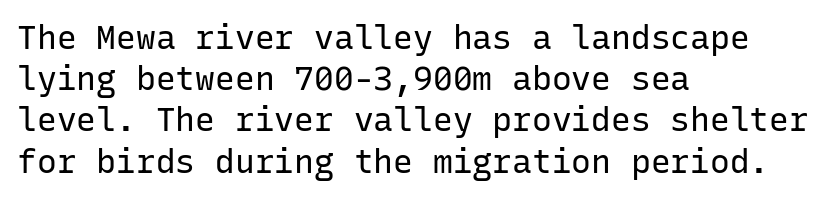
The image shows 33 px regular-weight sans-serif type, upright, monospaced; set left-aligned, normal line spacing (1.25x), normal letter spacing, not underlined; low stroke contrast and a medium x-height.
